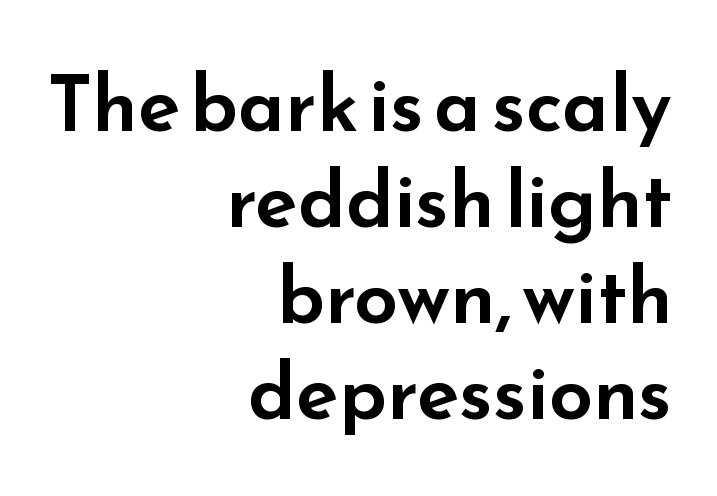
Grotesque or geometric, the face here clearly has no serifs. Letters rest on an invisible, unmarked baseline. Which margin do the lines hug? The right one — the left edge is uneven. The lettering holds an erect, upright posture throughout.
